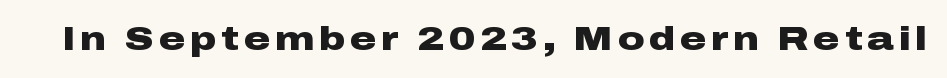
Q: Is the text bold? A: Yes.
Q: Is the text italic (slanted)? A: No, it is upright.
Q: Is the typeface a serif or a sans-serif typeface? A: Sans-serif.
Q: Is the text underlined? A: No.
Q: Width (condensed, normal, or wide)? A: Wide.
Q: Stroke contrast? A: Low.
Q: x-height? A: Medium.
Q: Monospaced? A: No.
